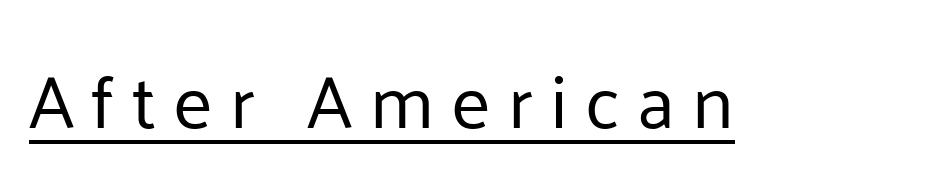
{"serif": "no", "italic": "no", "bold": "no", "weight": "regular", "width": "normal", "stroke_contrast": "low", "x_height": "medium", "monospaced": "no", "underline": "yes", "letter_spacing": "wide", "letter_spacing_em": 0.23, "glyph_px": 75}
